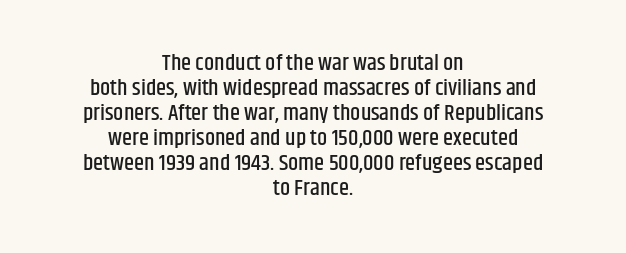
Q: Is the text italic (slanted)? A: No, it is upright.
Q: Is the text underlined? A: No.
Q: How is the paragraph aligned? A: Centered.
Q: Is the spacing between letters normal or unusually wide? A: Normal.
Q: Is the spacing between lines tight, normal or loose? A: Tight.
